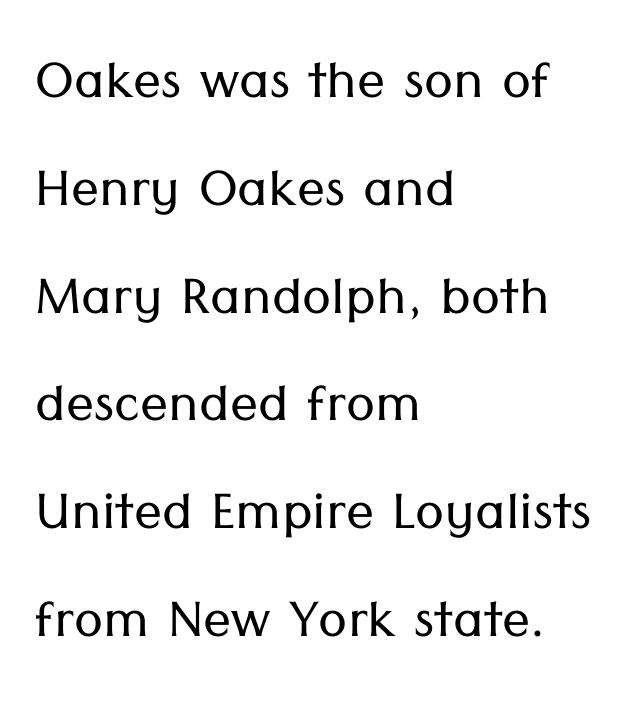
{"serif": "no", "italic": "no", "bold": "no", "weight": "light", "width": "normal", "stroke_contrast": "low", "x_height": "medium", "monospaced": "no", "underline": "no", "align": "left", "line_spacing": "normal", "line_spacing_ratio": 1.54, "letter_spacing": "normal", "letter_spacing_em": 0.0, "glyph_px": 70}
